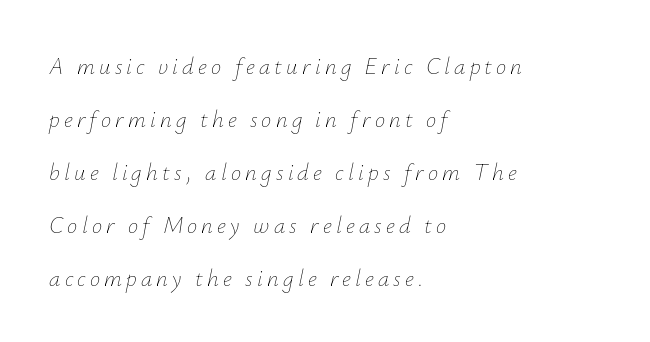
Typeset ragged right — the left edge is the straight one. The letters are slanted; this is an italic face. A quiet, ordinary-to-light weight characterises the typeface. Each row of text sits above clean, open space. What's the leading like? Stretched, with rows far apart.
